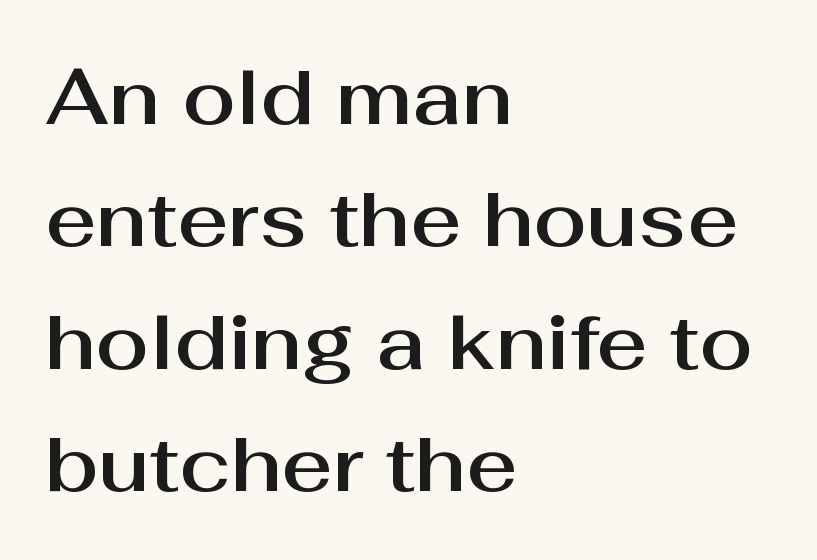
{"serif": "no", "italic": "no", "width": "normal", "stroke_contrast": "medium", "x_height": "medium", "monospaced": "no", "underline": "no", "align": "left", "line_spacing": "normal", "line_spacing_ratio": 1.57, "letter_spacing": "normal", "letter_spacing_em": 0.0, "glyph_px": 78}
